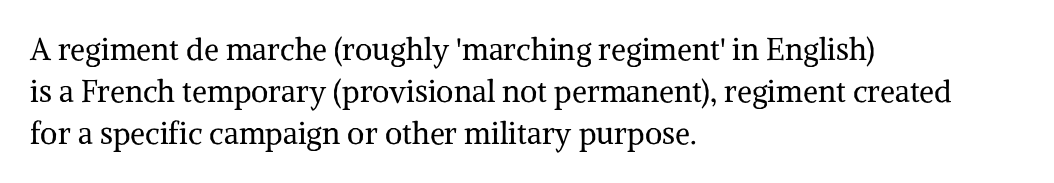
The image shows 30 px regular-weight serif type, upright; set left-aligned, normal line spacing (1.4x), normal letter spacing, not underlined; medium stroke contrast and a medium x-height.
